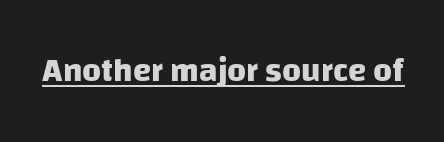
Q: Is the text bold? A: Yes.
Q: Is the typeface a serif or a sans-serif typeface? A: Sans-serif.
Q: Is the text underlined? A: Yes.
Q: Is the spacing between letters normal or unusually wide? A: Normal.
Q: Width (condensed, normal, or wide)? A: Normal.
Q: Stroke contrast? A: Low.
Q: x-height? A: Large.
Q: Monospaced? A: No.
